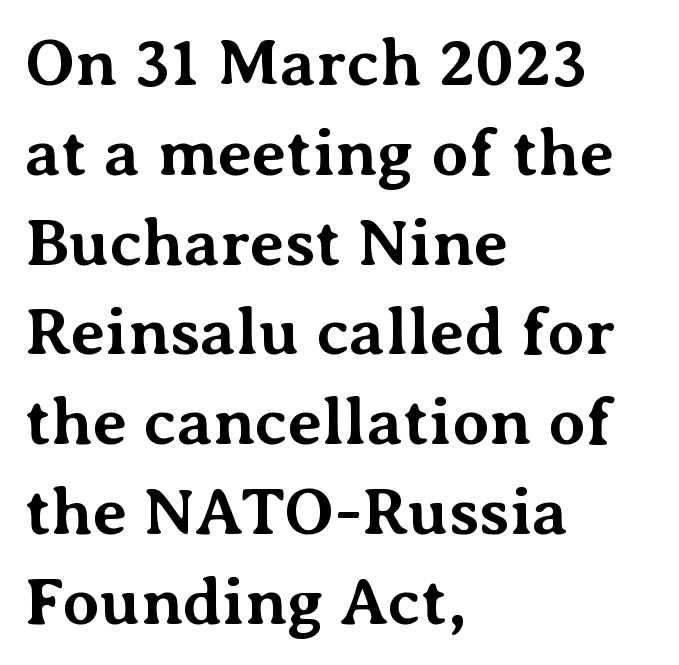
The passage shown has conventional tracking throughout. These words are printed bold, with thick strokes throughout. The letters advance in unequal steps, a hallmark of proportional type. Old-style or modern, the face here clearly has serifs. Quick note: not italic, upright. Line starts are locked; line ends wander.
